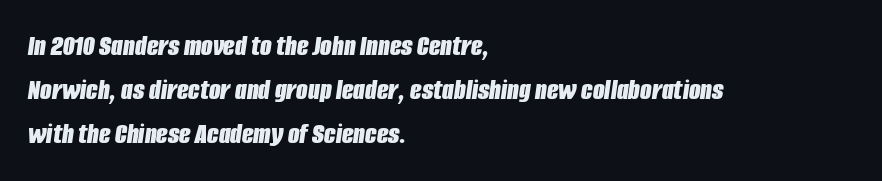
Compared with an ordinary text face, these strokes are far heavier — a full bold. Character widths vary here, with narrow letters taking less room than wide ones. When letters slant like this, we call the style italic. Descenders are the only things crossing below the line. In terms of leading, this rendering sits right in the middle. Alignment: flush left.
